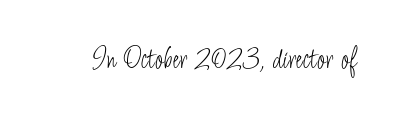
Glyph-to-glyph distance matches everyday printed text. Serifs: no, the terminals of the letterforms are clean. This sample has the flowing, uneven cadence of proportional lettering. Quick note: underline off.
